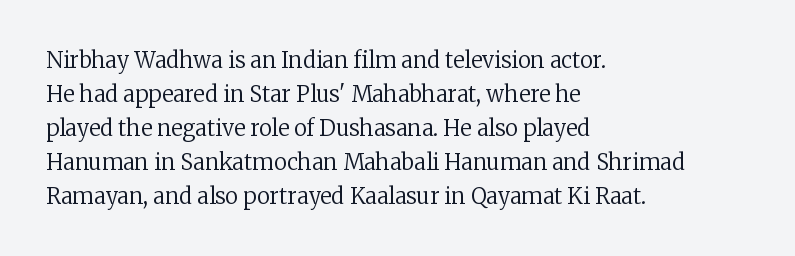
Q: Is the text bold? A: No.
Q: Is the text italic (slanted)? A: No, it is upright.
Q: Is the text underlined? A: No.
Q: How is the paragraph aligned? A: Left-aligned.
Q: Is the spacing between letters normal or unusually wide? A: Normal.
Q: Is the spacing between lines tight, normal or loose? A: Normal.
